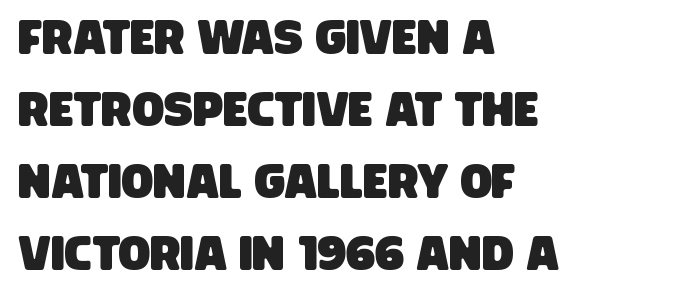
{"serif": "no", "width": "condensed", "stroke_contrast": "low", "x_height": "large", "monospaced": "no", "underline": "no", "align": "left", "line_spacing": "normal", "line_spacing_ratio": 1.53, "letter_spacing": "normal", "letter_spacing_em": 0.0, "glyph_px": 47}
